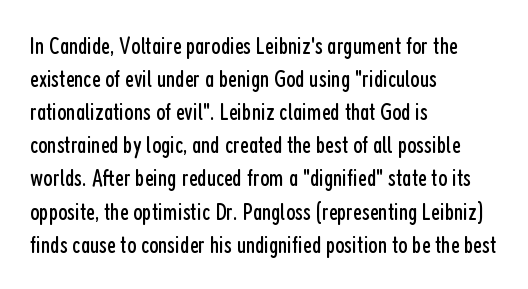
{"italic": "no", "bold": "no", "underline": "no", "align": "left", "line_spacing": "normal", "line_spacing_ratio": 1.38, "letter_spacing": "normal", "letter_spacing_em": 0.0, "glyph_px": 24}
